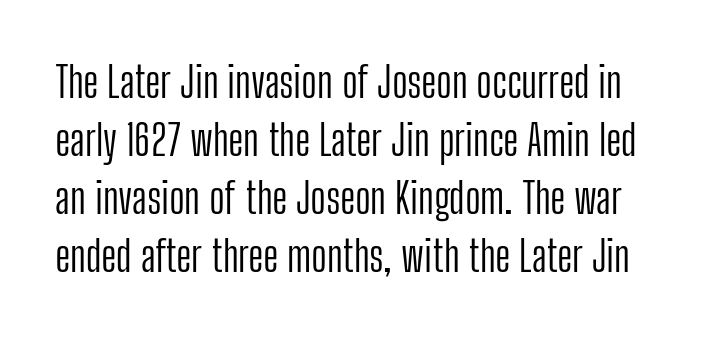
Stems here are at most as thick as an everyday book face. No feet cap the strokes, marking this as sans-serif type. These lines keep a tight, regular rhythm from letter to letter. Baseline-to-baseline distance is the conventional proportion of letter height. This is the regular roman posture of the typeface.
